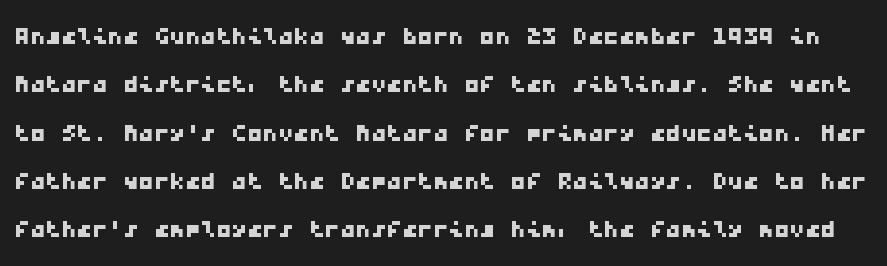
{"serif": "no", "width": "wide", "stroke_contrast": "low", "x_height": "medium", "monospaced": "yes", "underline": "no", "line_spacing": "normal", "line_spacing_ratio": 1.56, "letter_spacing": "normal", "letter_spacing_em": 0.0, "glyph_px": 31}
